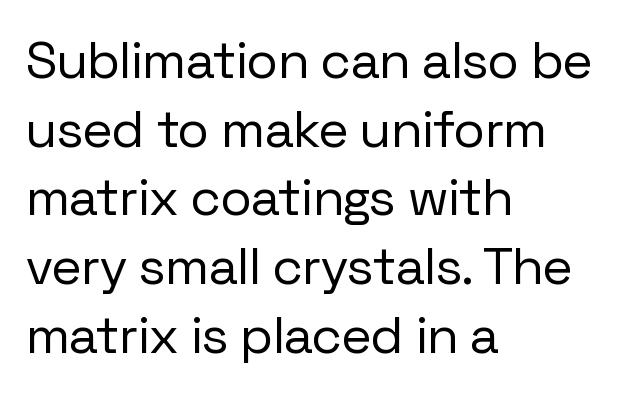
The lettering holds an erect, upright posture throughout. These lines keep a tight, regular rhythm from letter to letter. Lines of text with bare space underneath. Does the copy run flush right? No — it runs flush left. Bold? No — there's no thickening of the strokes. You could not count columns in this text — the font is proportionally spaced.
